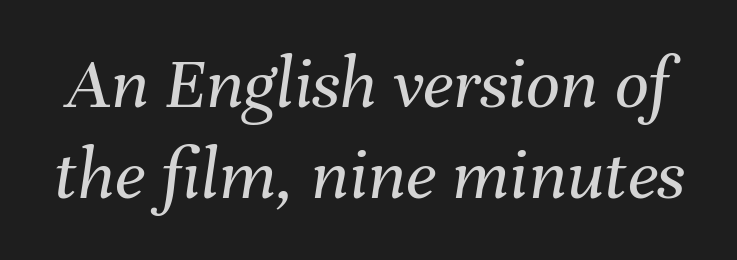
{"italic": "yes", "lean": "right", "slant_degrees": 8, "bold": "no", "weight": "regular", "width": "normal", "stroke_contrast": "medium", "x_height": "medium", "monospaced": "no", "underline": "no", "line_spacing_ratio": 1.22, "letter_spacing": "normal", "letter_spacing_em": 0.0, "glyph_px": 75}
